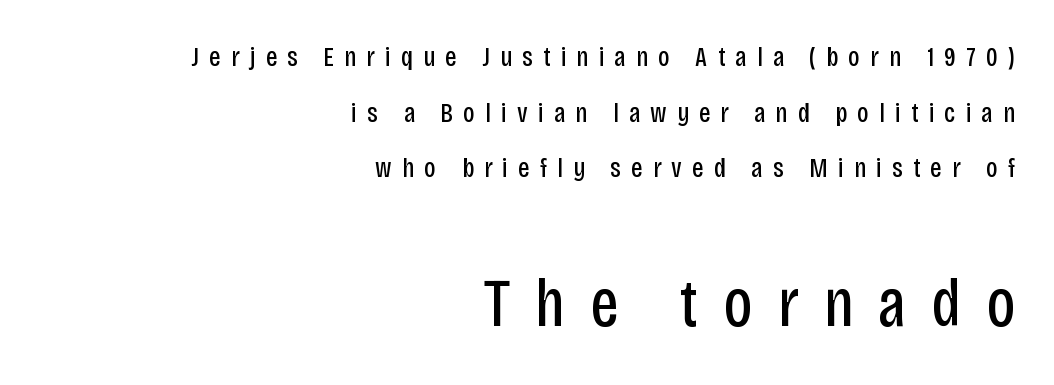
If you drew a ruler down the right edge, every line would touch it. In this sample the second text group is rendered at the bigger scale. Plain, unruled lines of type. Unlike a traditional serif, this face leaves its strokes unadorned.
